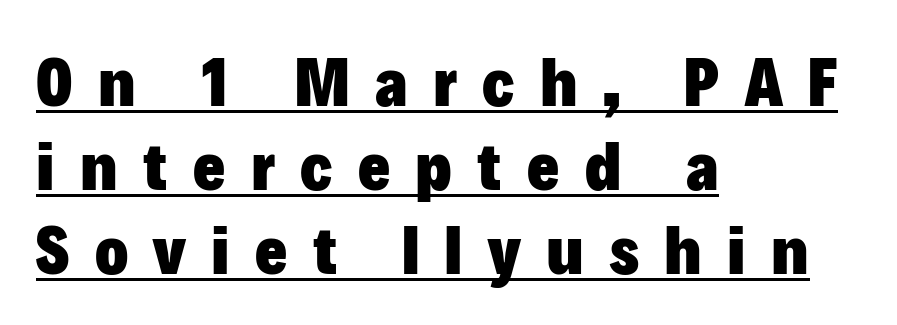
{"serif": "no", "italic": "no", "bold": "yes", "weight": "heavy", "width": "normal", "stroke_contrast": "low", "x_height": "medium", "monospaced": "no", "underline": "yes", "align": "left", "line_spacing_ratio": 1.22, "letter_spacing": "wide", "letter_spacing_em": 0.37, "glyph_px": 69}
